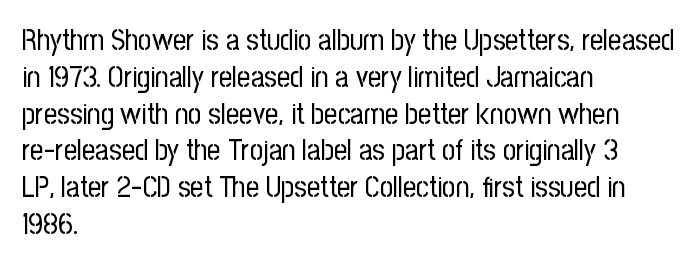
The image shows 29 px regular-weight, condensed sans-serif type, upright; set left-aligned, normal line spacing (1.27x), normal letter spacing, not underlined; low stroke contrast and a medium x-height.
